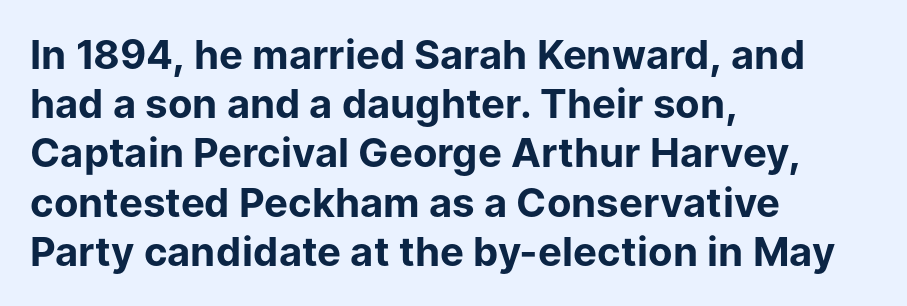
Glance below the letters and you will spot only blank space. Heft: maximum for text — a bold. What kind of face is this? One without serifs — a sans. Letter spacing: default.
